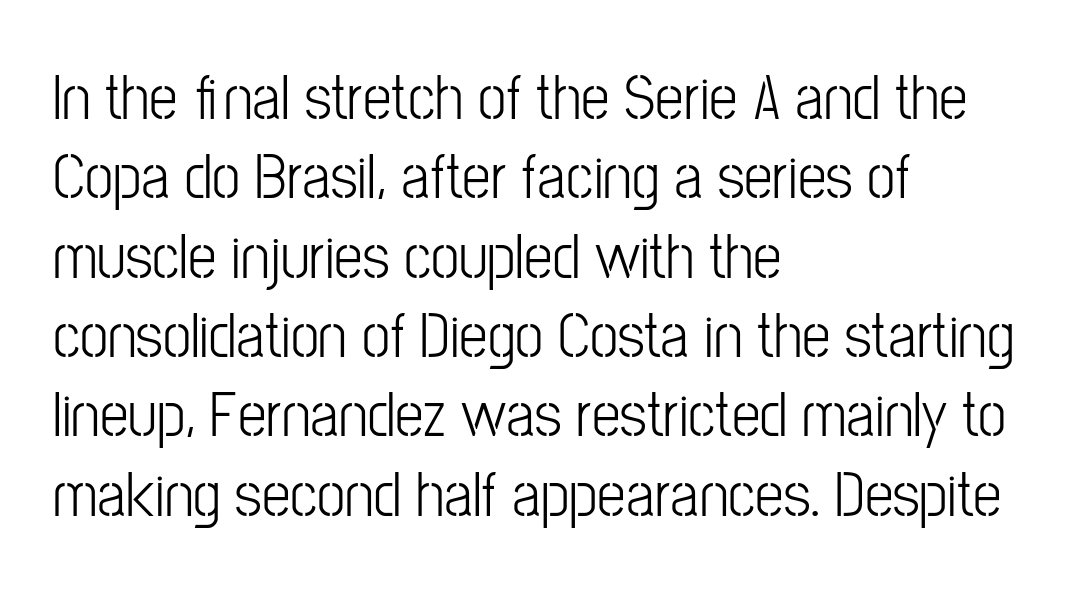
Stem width sits at or under what a default text font uses. Serif or sans? Sans — the stroke terminals are bare. A typesetter would call this zero additional tracking. This sample is left-justified, so line endings fall wherever the words run out.
